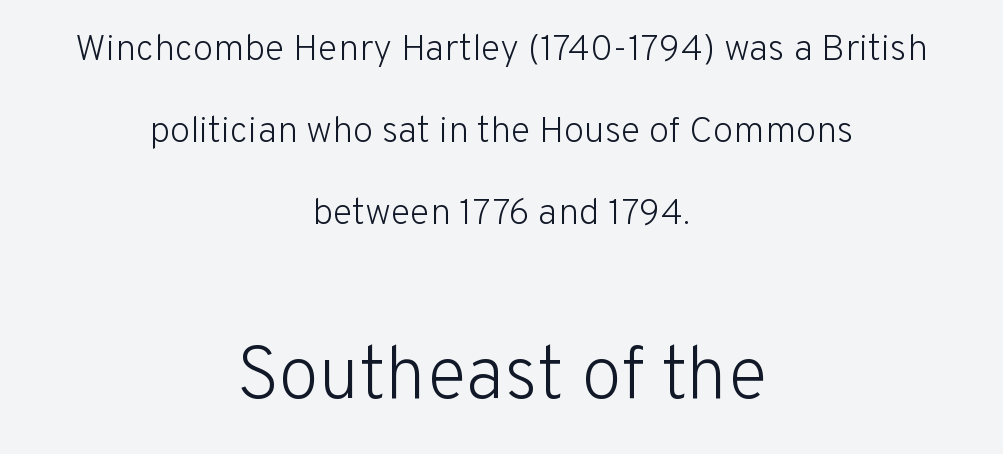
The image shows 74 px light sans-serif type, upright; set centered, loose line spacing (2.21x), normal letter spacing, not underlined; the second (bottom) block is 2.0x larger; low stroke contrast and a medium x-height.
